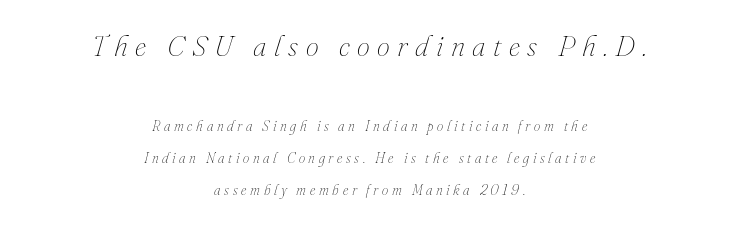
Q: Is the text bold? A: No.
Q: Is the text italic (slanted)? A: Yes, it leans right by about 16 degrees.
Q: Is the text underlined? A: No.
Q: How is the paragraph aligned? A: Centered.
Q: Is the spacing between letters normal or unusually wide? A: Unusually wide.
Q: Is the spacing between lines tight, normal or loose? A: Loose.
Q: Which block of text is set in a larger size, the first (top) or the second (bottom)? A: The first (top) one.
Q: Width (condensed, normal, or wide)? A: Normal.
Q: Stroke contrast? A: Medium.
Q: x-height? A: Small.
Q: Monospaced? A: No.
